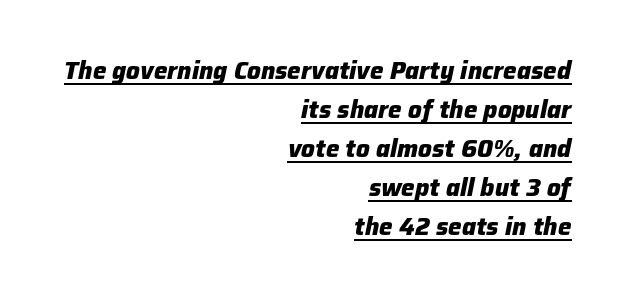
Whoever set this chose a conventional vertical rhythm. Strokes here are thick enough to call this a true bold. This is oblique type, the kind used for emphasis or titles. Words appear dense and cohesive because spacing is normal.
